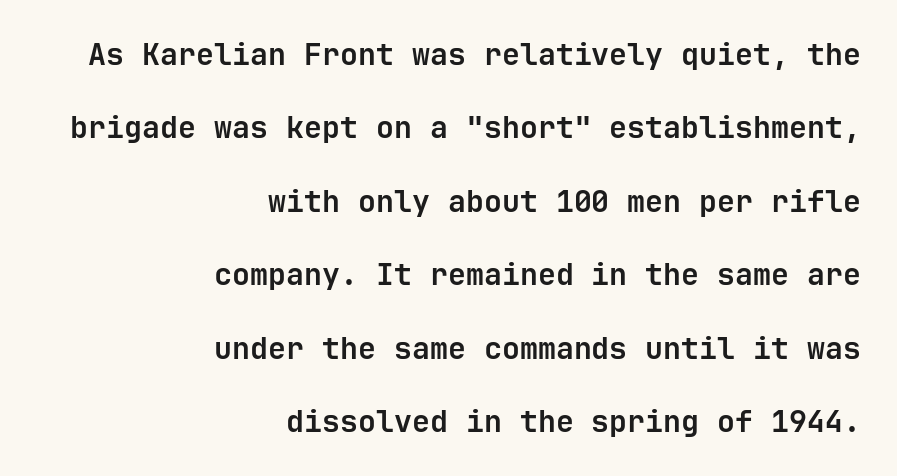
Q: Is the text bold? A: Yes.
Q: Is the text italic (slanted)? A: No, it is upright.
Q: Is the typeface a serif or a sans-serif typeface? A: Sans-serif.
Q: Is the text underlined? A: No.
Q: How is the paragraph aligned? A: Right-aligned.
Q: Is the spacing between letters normal or unusually wide? A: Normal.
Q: Is the spacing between lines tight, normal or loose? A: Loose.
Q: Width (condensed, normal, or wide)? A: Normal.
Q: Stroke contrast? A: Low.
Q: x-height? A: Medium.
